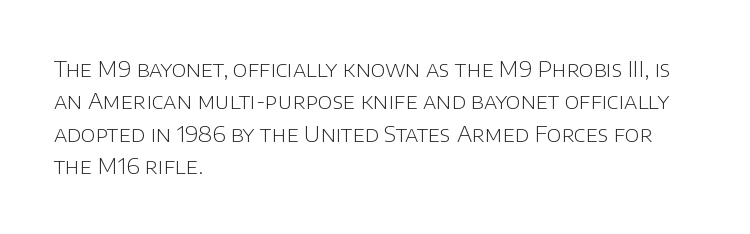
The image shows 22 px text type, upright; set left-aligned, normal line spacing (1.47x), normal letter spacing, not underlined.
